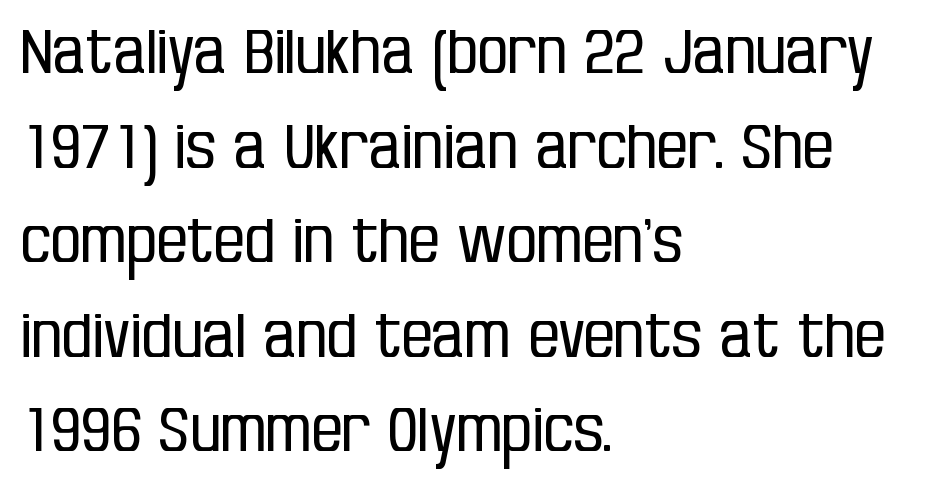
The image shows 61 px regular-weight, condensed sans-serif type, upright; set left-aligned, normal line spacing (1.55x), normal letter spacing, not underlined; low stroke contrast and a large x-height.
